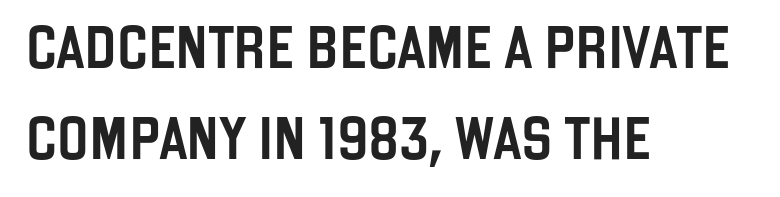
The image shows 42 px condensed sans-serif type, upright; set left-aligned, loose line spacing (2.17x), normal letter spacing, not underlined; low stroke contrast and a large x-height.
